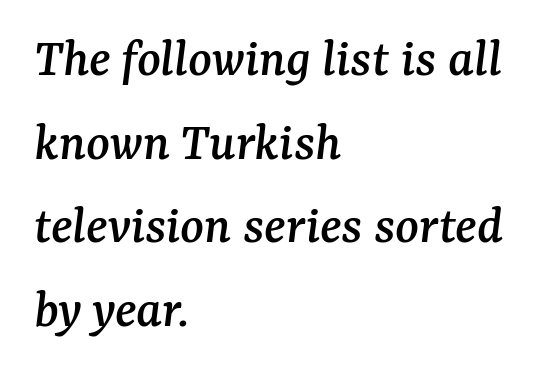
{"serif": "yes", "italic": "yes", "lean": "right", "slant_degrees": 7, "width": "normal", "stroke_contrast": "medium", "x_height": "medium", "monospaced": "no", "underline": "no", "align": "left", "line_spacing": "normal", "line_spacing_ratio": 1.52, "letter_spacing": "normal", "letter_spacing_em": 0.0, "glyph_px": 55}
